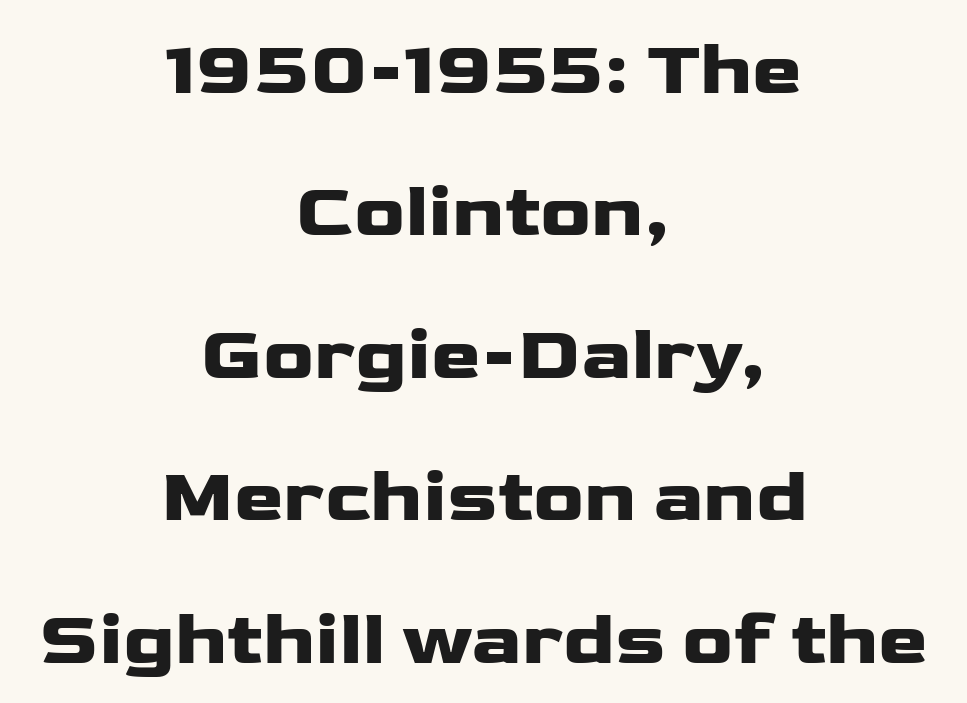
The image shows 75 px wide sans-serif type, upright; set centered, loose line spacing (1.9x), normal letter spacing, not underlined; low stroke contrast and a medium x-height.
